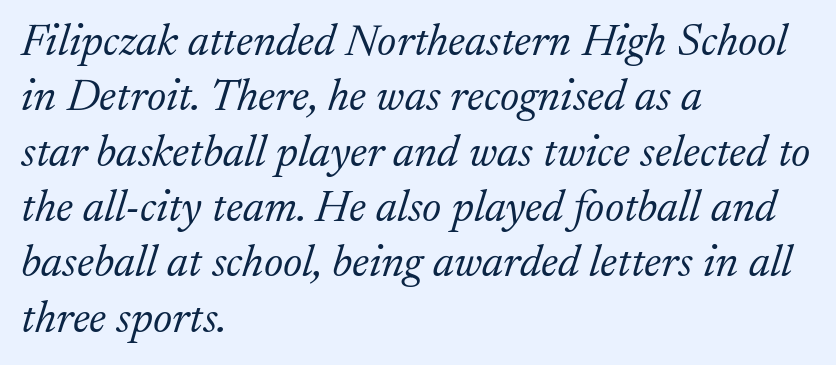
The image shows 45 px light serif type, italic (leaning right); set left-aligned, line spacing 1.23x, normal letter spacing, not underlined; low stroke contrast and a medium x-height.
